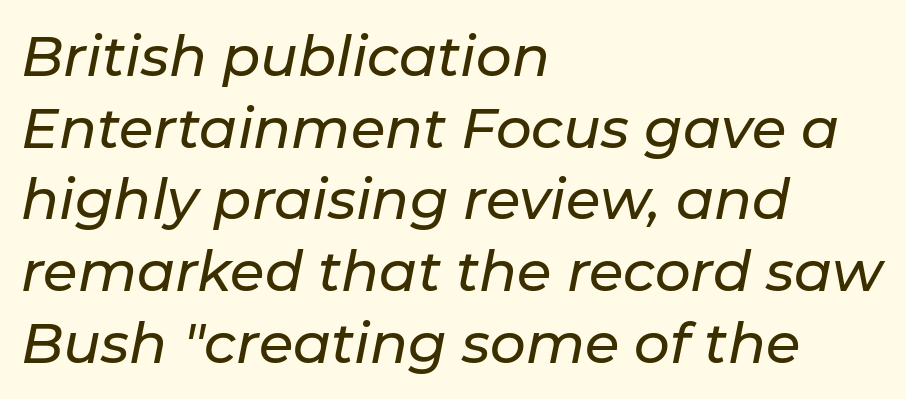
Q: Is the text italic (slanted)? A: Yes, it leans right by about 11 degrees.
Q: Is the text underlined? A: No.
Q: How is the paragraph aligned? A: Left-aligned.
Q: Is the spacing between letters normal or unusually wide? A: Normal.
Q: Is the spacing between lines tight, normal or loose? A: Normal.
Q: Width (condensed, normal, or wide)? A: Normal.
Q: Stroke contrast? A: Low.
Q: x-height? A: Medium.
Q: Monospaced? A: No.
